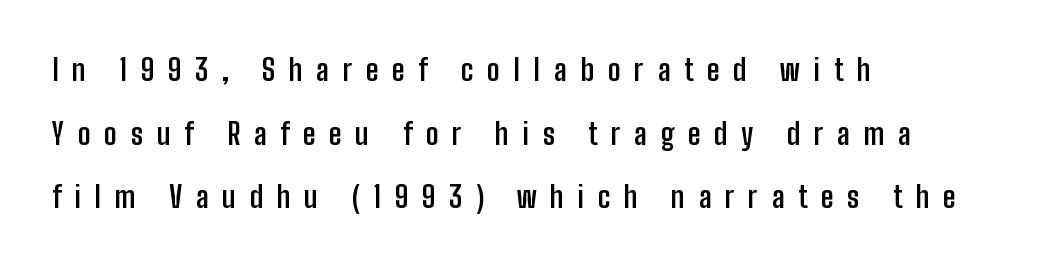
{"serif": "no", "italic": "no", "bold": "yes", "weight": "semibold", "width": "condensed", "stroke_contrast": "low", "x_height": "medium", "monospaced": "no", "underline": "no", "align": "left", "line_spacing": "loose", "line_spacing_ratio": 2.19, "letter_spacing": "wide", "letter_spacing_em": 0.47, "glyph_px": 29}
